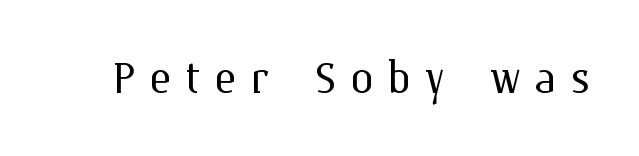
Q: Is the text bold? A: No.
Q: Is the text italic (slanted)? A: No, it is upright.
Q: Is the text underlined? A: No.
Q: Is the spacing between letters normal or unusually wide? A: Unusually wide.
Q: Width (condensed, normal, or wide)? A: Normal.
Q: Stroke contrast? A: Medium.
Q: x-height? A: Medium.
Q: Monospaced? A: No.
